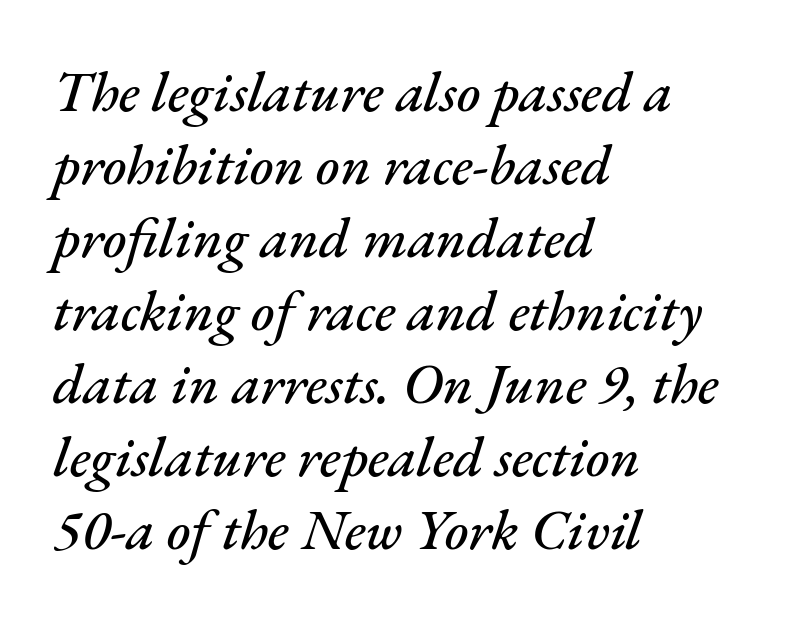
The image shows 57 px text type, italic (leaning right); set left-aligned, normal line spacing (1.28x), normal letter spacing, not underlined; medium stroke contrast and a small x-height.
